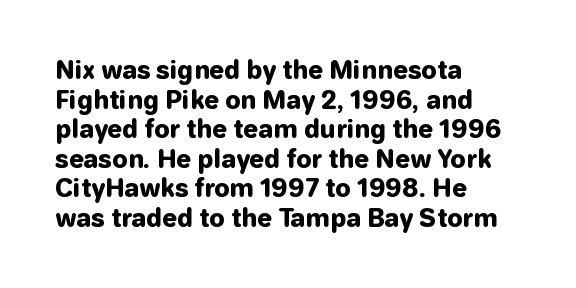
The image shows 24 px bold type, upright; set left-aligned, line spacing 1.23x, normal letter spacing, not underlined.
